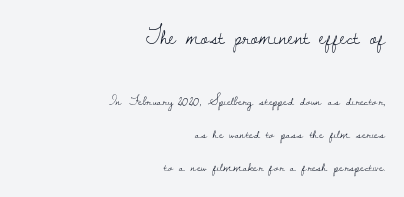
Q: Is the text bold? A: No.
Q: Is the text italic (slanted)? A: Yes.
Q: Is the text underlined? A: No.
Q: How is the paragraph aligned? A: Right-aligned.
Q: Is the spacing between letters normal or unusually wide? A: Normal.
Q: Is the spacing between lines tight, normal or loose? A: Loose.
Q: Which block of text is set in a larger size, the first (top) or the second (bottom)? A: The first (top) one.
